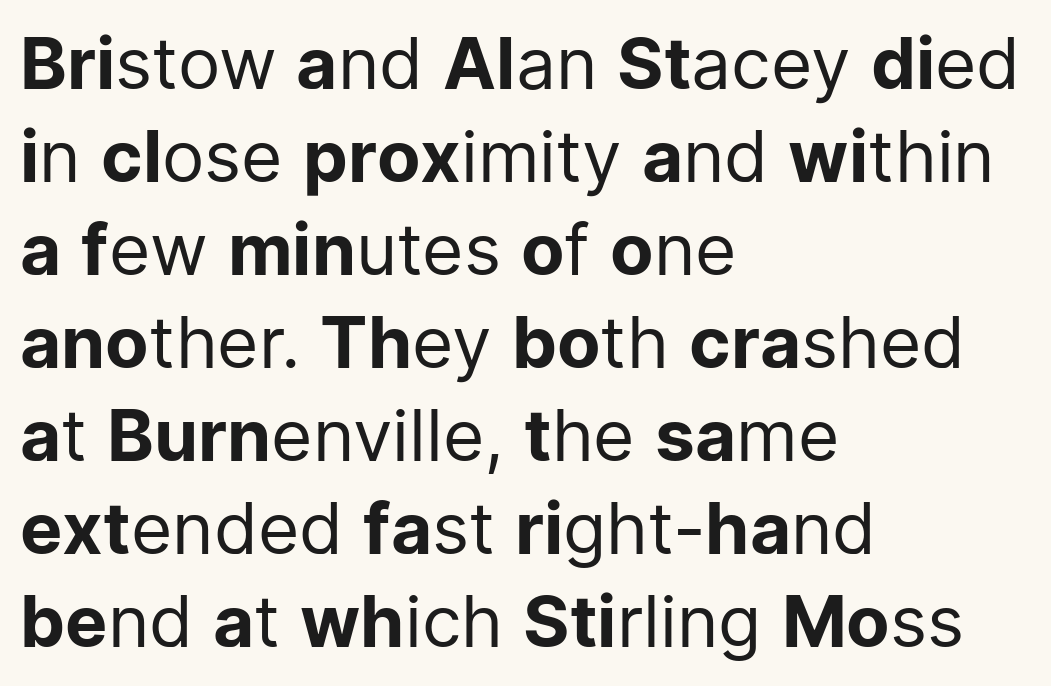
Stroke thickness stays within the range of a standard reading face or lighter. Where is the straight margin? On the left. Does the type have serifs? No, each stem ends abruptly. In terms of leading, this rendering sits right in the middle.
